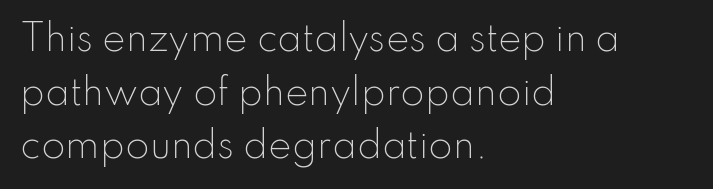
The image shows 35 px light sans-serif type, upright; set left-aligned, normal line spacing (1.53x), normal letter spacing, not underlined; low stroke contrast and a small x-height.
